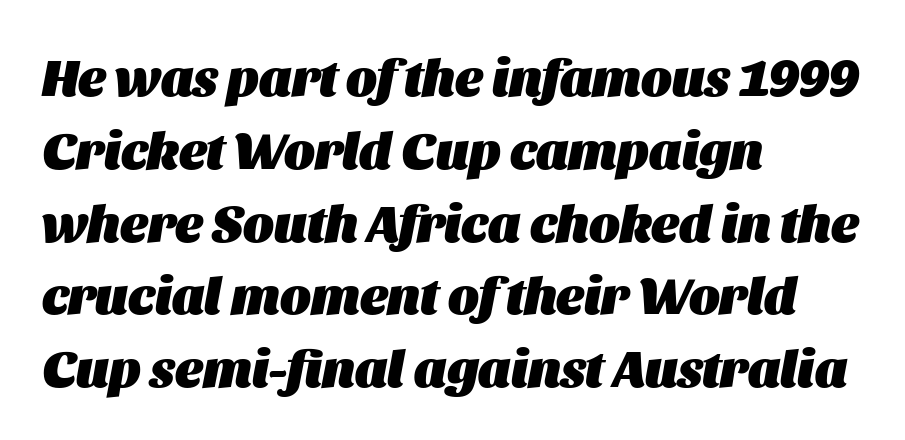
Typeset ragged right — the left edge is the straight one. Each letter keeps its own natural width here, so spacing adapts to shape. The space between consecutive lines is moderate. The sample has been set heavy, in full bold. Glyph-to-glyph distance matches everyday printed text.
